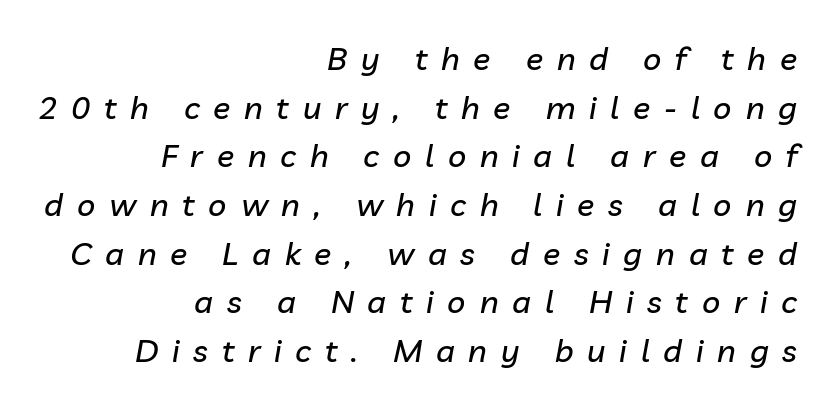
{"italic": "yes", "lean": "right", "slant_degrees": 10, "width": "normal", "stroke_contrast": "low", "x_height": "medium", "monospaced": "no", "underline": "no", "align": "right", "line_spacing": "normal", "line_spacing_ratio": 1.52, "letter_spacing": "wide", "letter_spacing_em": 0.43, "glyph_px": 32}
